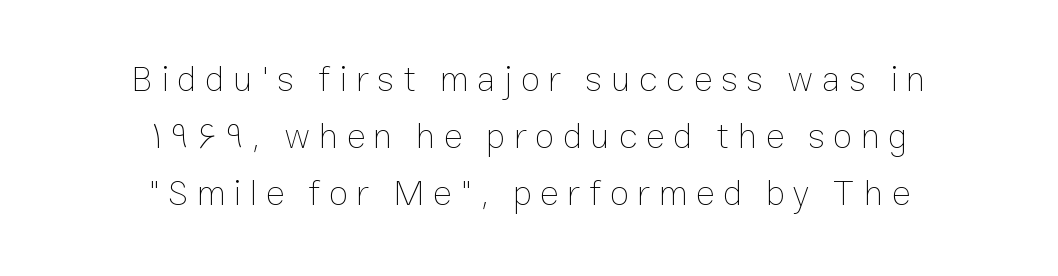
The image shows 36 px thin type, upright; set centered, normal line spacing (1.59x), unusually wide letter spacing (+0.23 em), not underlined; low stroke contrast and a medium x-height.
